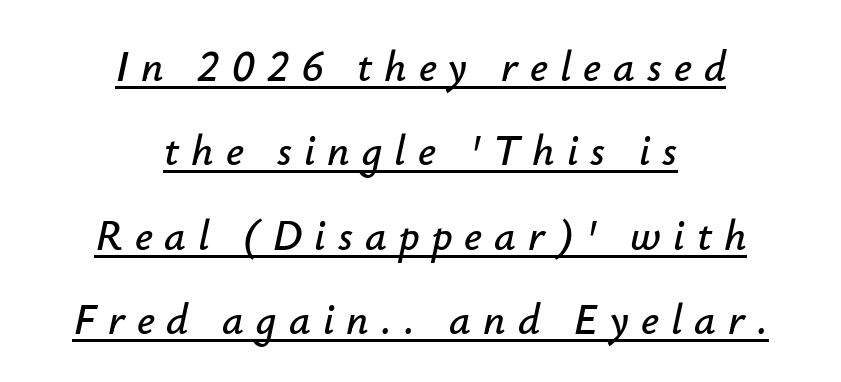
The image shows 43 px text type, italic (leaning right); set centered, loose line spacing (1.96x), unusually wide letter spacing (+0.28 em), underlined; low stroke contrast and a small x-height.
